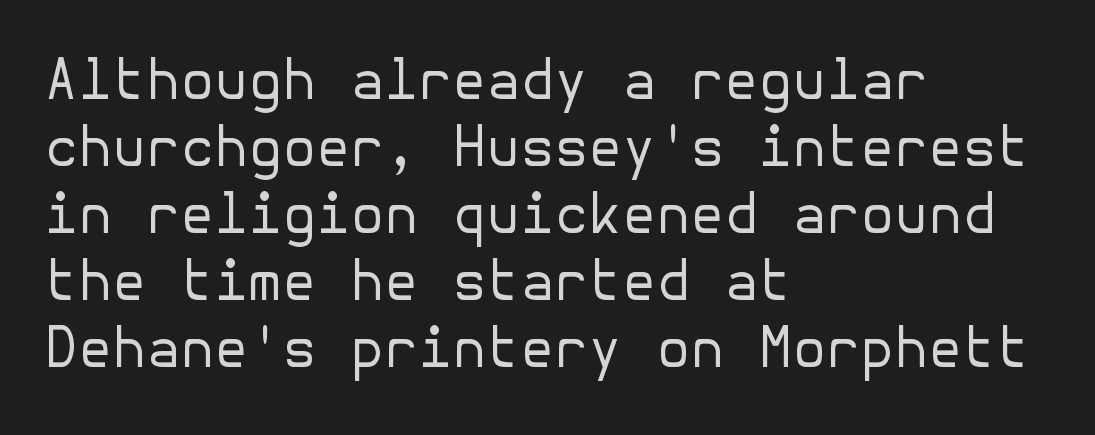
You could call the tracking neutral — neither tight nor loose. Weight: regular or lighter. Clear beneath every line of the passage. Notice how the passage keeps a crisp vertical edge on the left only.
